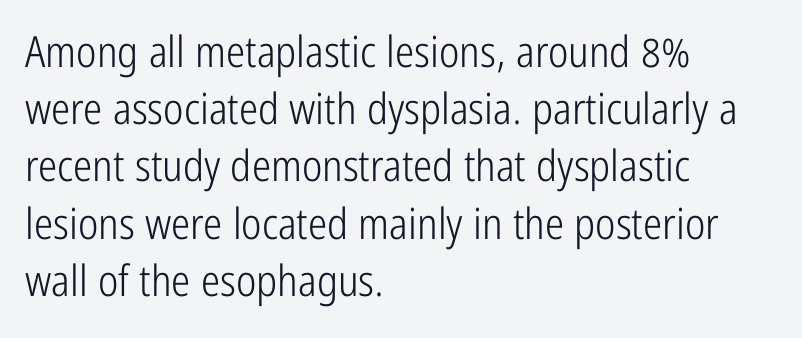
The image shows 43 px light, condensed sans-serif type, upright; set left-aligned, normal line spacing (1.33x), normal letter spacing, not underlined; low stroke contrast and a medium x-height.
